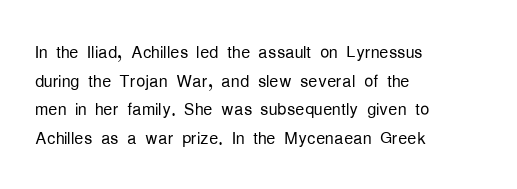
Beneath every word, the page is bare. On a weight scale, this lands at 450 or below. Look at the tracking — it's just the regular setting, nothing added. The typesetter chose a ragged-right arrangement here. Upright lettering throughout.
